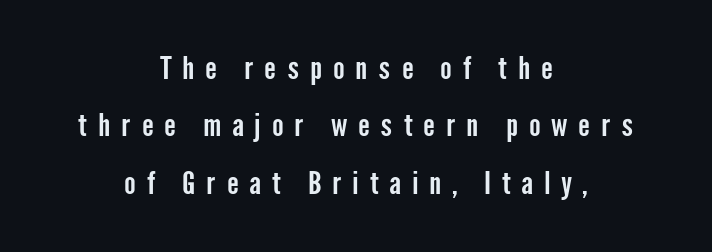
The image shows 31 px condensed sans-serif type, upright; set centered, line spacing 1.85x, unusually wide letter spacing (+0.35 em), not underlined; low stroke contrast and a medium x-height.
